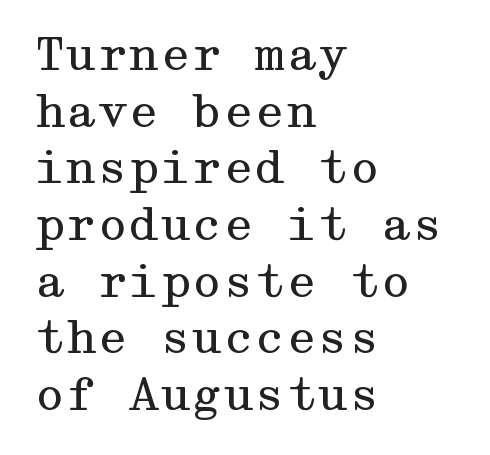
Every stem runs plumb, perpendicular to the baseline. Rule under the text: the space is simply empty. Unlike a clean sans, this face finishes its strokes with serifs. Letters have the restrained weight of plain body copy at most. Students, note that the glyphs here touch the page at normal intervals. Rows of type keep a routine distance in the vertical direction.
